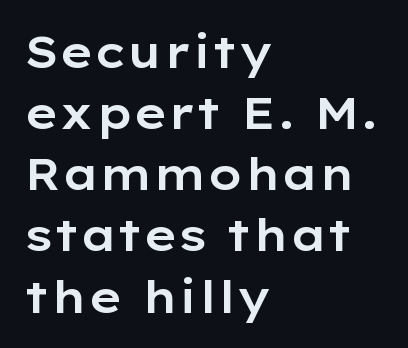
The image shows 44 px wide sans-serif type, upright; set left-aligned, normal line spacing (1.39x), normal letter spacing, not underlined; low stroke contrast and a medium x-height.
